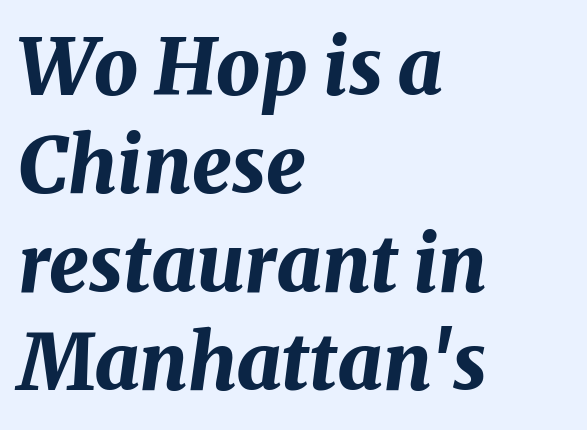
{"italic": "yes", "lean": "right", "slant_degrees": 8, "bold": "yes", "weight": "bold", "width": "normal", "stroke_contrast": "medium", "x_height": "medium", "monospaced": "no", "underline": "no", "align": "left", "line_spacing": "normal", "line_spacing_ratio": 1.26, "letter_spacing": "normal", "letter_spacing_em": 0.0, "glyph_px": 78}
